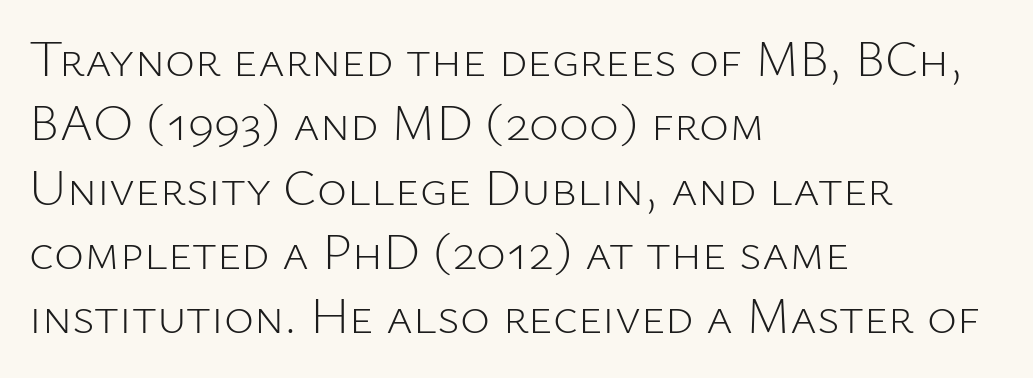
Q: Is the text bold? A: No.
Q: Is the text italic (slanted)? A: No, it is upright.
Q: Is the typeface a serif or a sans-serif typeface? A: Sans-serif.
Q: Is the text underlined? A: No.
Q: How is the paragraph aligned? A: Left-aligned.
Q: Is the spacing between letters normal or unusually wide? A: Normal.
Q: Is the spacing between lines tight, normal or loose? A: Normal.
Q: Width (condensed, normal, or wide)? A: Normal.
Q: Stroke contrast? A: Low.
Q: x-height? A: Medium.
Q: Monospaced? A: No.
